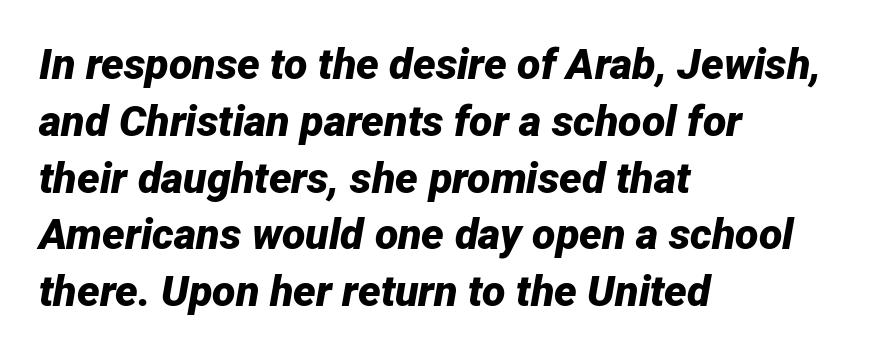
{"italic": "yes", "lean": "right", "slant_degrees": 12, "bold": "yes", "weight": "bold", "width": "normal", "stroke_contrast": "low", "x_height": "medium", "monospaced": "no", "underline": "no", "align": "left", "line_spacing": "normal", "line_spacing_ratio": 1.32, "letter_spacing": "normal", "letter_spacing_em": 0.0, "glyph_px": 43}
